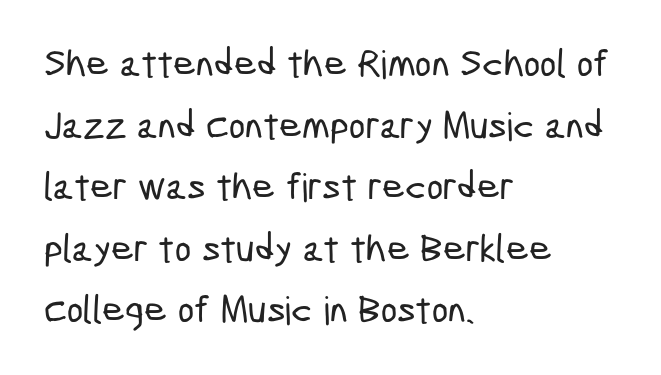
Observe the absence of serifs on each vertical stroke in this sample. The lines are quadded left. How are the letters spaced? Ordinarily, with no added tracking. The strip under each line holds only bare page.
